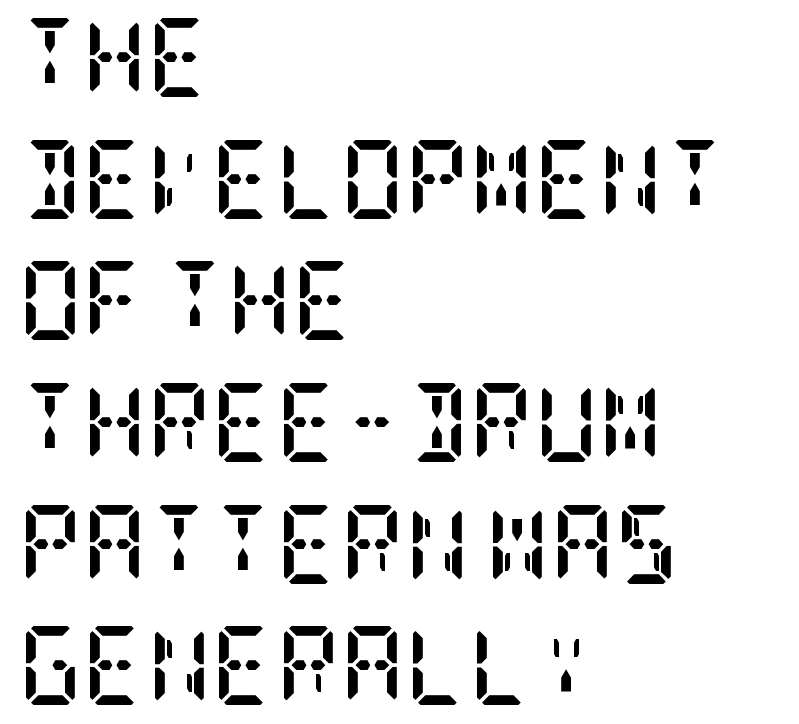
The paragraph has a hard left edge and a soft right edge. The specimen omits any rule beneath the text block's lines. The lines sit at an ordinary, default distance from one another. The letters stand straight up with perfectly vertical stems. Look at the bottom of the vertical strokes: they flare into serifs here. How are the letters spaced? Ordinarily, with no added tracking.
